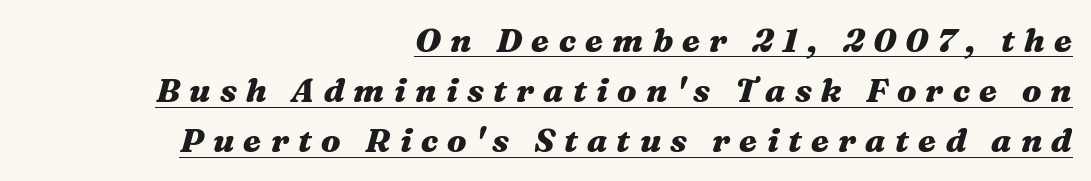
The image shows 33 px heavy, wide type, italic (leaning right); set right-aligned, normal line spacing (1.52x), unusually wide letter spacing (+0.28 em), underlined; medium stroke contrast and a medium x-height.
